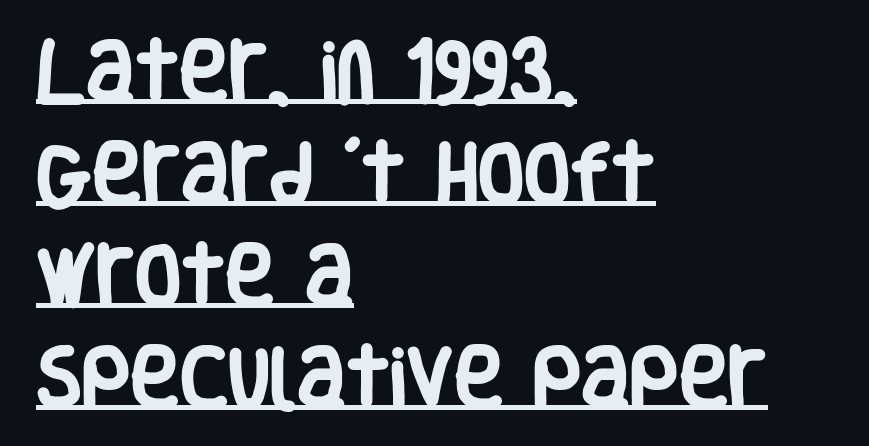
The image shows 67 px heavy, condensed sans-serif type, upright; set left-aligned, normal line spacing (1.52x), normal letter spacing, underlined; low stroke contrast and a large x-height.
